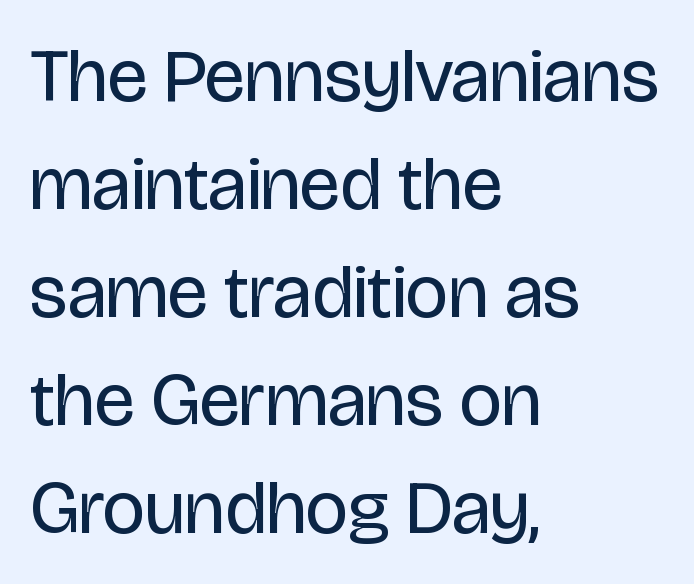
Q: Is the text bold? A: No.
Q: Is the text italic (slanted)? A: No, it is upright.
Q: Is the typeface a serif or a sans-serif typeface? A: Sans-serif.
Q: Is the text underlined? A: No.
Q: How is the paragraph aligned? A: Left-aligned.
Q: Is the spacing between letters normal or unusually wide? A: Normal.
Q: Is the spacing between lines tight, normal or loose? A: Normal.
Q: Width (condensed, normal, or wide)? A: Condensed.
Q: Stroke contrast? A: Low.
Q: x-height? A: Large.
Q: Monospaced? A: No.
